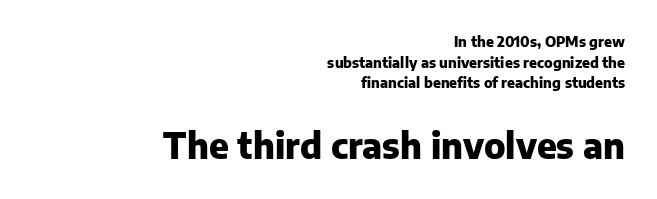
The image shows 35 px heavy sans-serif type, upright; set right-aligned, normal line spacing (1.47x), normal letter spacing, not underlined; the second (bottom) block is 2.5x larger; low stroke contrast and a medium x-height.
